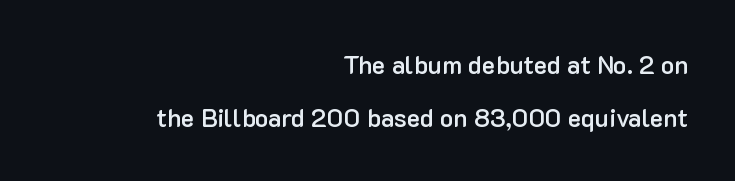
{"italic": "no", "bold": "semi", "underline": "no", "align": "right", "line_spacing": "loose", "line_spacing_ratio": 2.11, "letter_spacing": "normal", "letter_spacing_em": 0.0, "glyph_px": 25}
